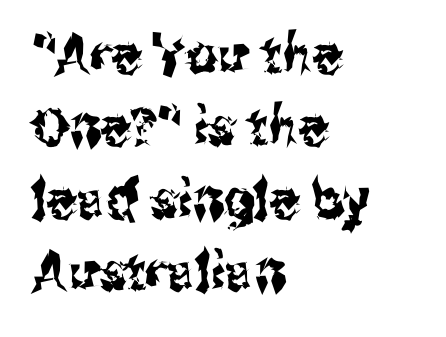
Q: Is the text italic (slanted)? A: No, it is upright.
Q: Is the typeface a serif or a sans-serif typeface? A: Sans-serif.
Q: Is the text underlined? A: No.
Q: How is the paragraph aligned? A: Left-aligned.
Q: Is the spacing between letters normal or unusually wide? A: Normal.
Q: Is the spacing between lines tight, normal or loose? A: Normal.
Q: Width (condensed, normal, or wide)? A: Condensed.
Q: Stroke contrast? A: Medium.
Q: x-height? A: Medium.
Q: Monospaced? A: No.
